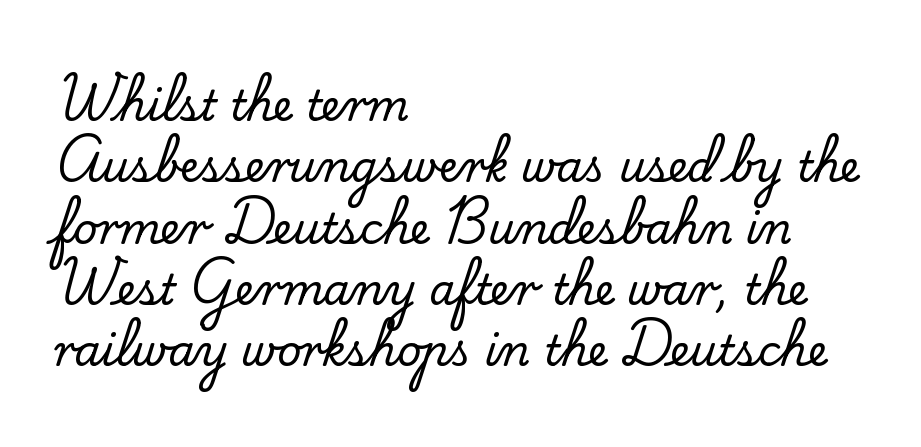
{"serif": "yes", "width": "normal", "stroke_contrast": "low", "x_height": "small", "monospaced": "no", "underline": "no", "align": "left", "line_spacing": "normal", "line_spacing_ratio": 1.46, "letter_spacing": "normal", "letter_spacing_em": 0.0, "glyph_px": 42}
